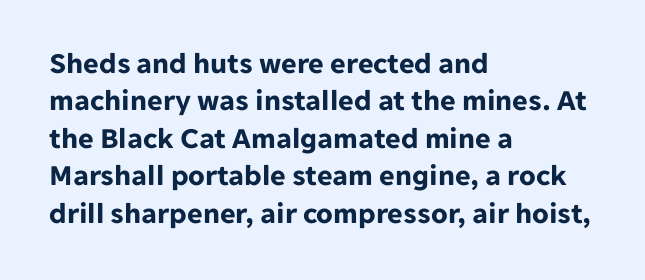
No extra tracking has been applied to these lines. Quick note: not italic, upright. Students, this is bold: see how much ink each stroke carries. Glance below the letters and you will spot only blank space. The passage shown is typed in a proportional face where columns would drift.
